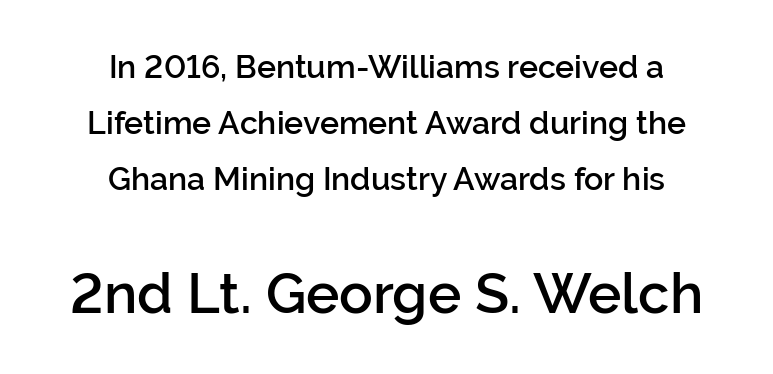
Between these two stacked blocks, the lower one wins on size. Decoration check: the copy has no underline. Note the varied advance widths — an 'i' is clearly narrower than an 'm'. Leftover space on each line is divided equally before and after the words. In terms of letterform style, serifs are entirely absent. In terms of posture, this sample is upright.
